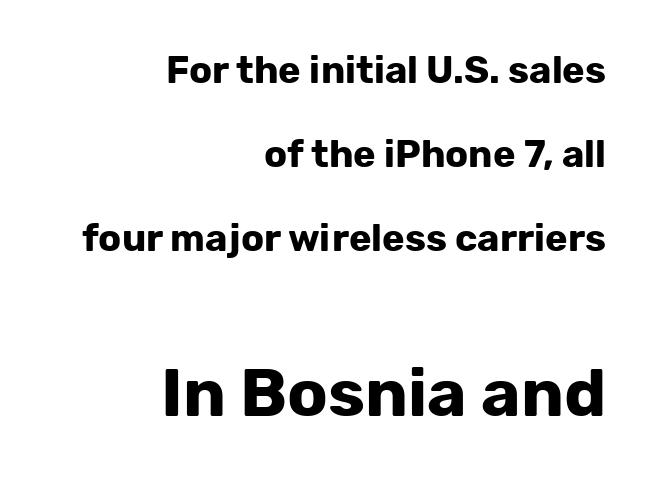
Q: Is the text bold? A: Yes.
Q: Is the text italic (slanted)? A: No, it is upright.
Q: Is the typeface a serif or a sans-serif typeface? A: Sans-serif.
Q: Is the text underlined? A: No.
Q: How is the paragraph aligned? A: Right-aligned.
Q: Is the spacing between letters normal or unusually wide? A: Normal.
Q: Is the spacing between lines tight, normal or loose? A: Loose.
Q: Which block of text is set in a larger size, the first (top) or the second (bottom)? A: The second (bottom) one.
Q: Width (condensed, normal, or wide)? A: Normal.
Q: Stroke contrast? A: Low.
Q: x-height? A: Medium.
Q: Monospaced? A: No.
